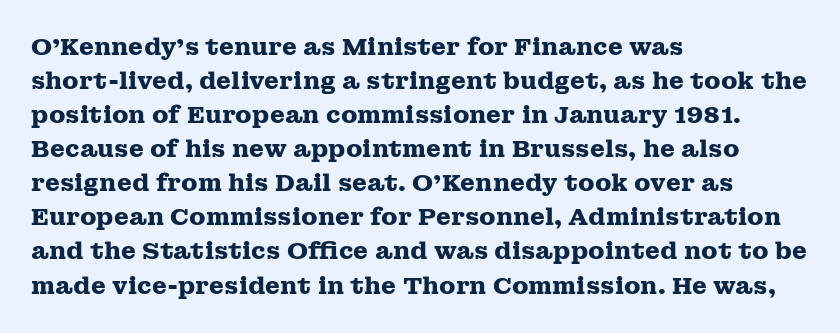
{"italic": "no", "bold": "yes", "underline": "no", "align": "left", "line_spacing": "normal", "line_spacing_ratio": 1.42, "letter_spacing": "normal", "letter_spacing_em": 0.0, "glyph_px": 24}
